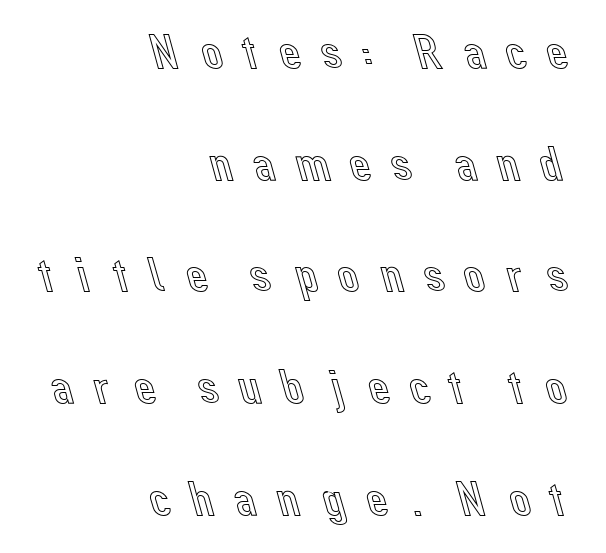
{"width": "normal", "x_height": "medium", "monospaced": "no", "underline": "no", "align": "right", "line_spacing": "loose", "line_spacing_ratio": 2.28, "letter_spacing": "wide", "letter_spacing_em": 0.3, "glyph_px": 49}
